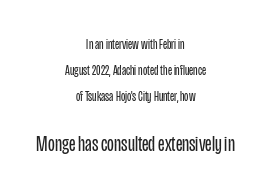
Casual observation: everything's sitting right in the middle. Caption: upper text group reduced, lower text group enlarged. Vertical strokes here are truly vertical. Beneath every word, the page is bare. The tracking reads as untouched default to a designer's eye. Bold? No — there's no thickening of the strokes.
